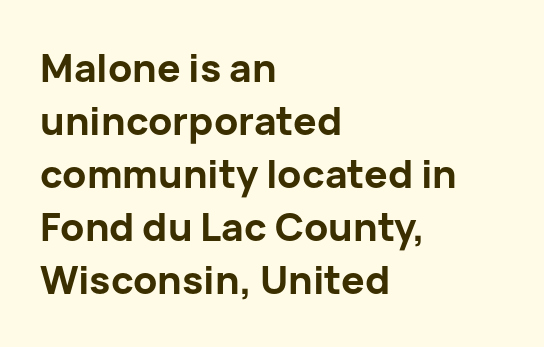
Q: Is the text bold? A: Yes.
Q: Is the text italic (slanted)? A: No, it is upright.
Q: Is the typeface a serif or a sans-serif typeface? A: Sans-serif.
Q: Is the text underlined? A: No.
Q: How is the paragraph aligned? A: Left-aligned.
Q: Is the spacing between letters normal or unusually wide? A: Normal.
Q: Is the spacing between lines tight, normal or loose? A: Normal.
Q: Width (condensed, normal, or wide)? A: Normal.
Q: Stroke contrast? A: Low.
Q: x-height? A: Medium.
Q: Monospaced? A: No.
